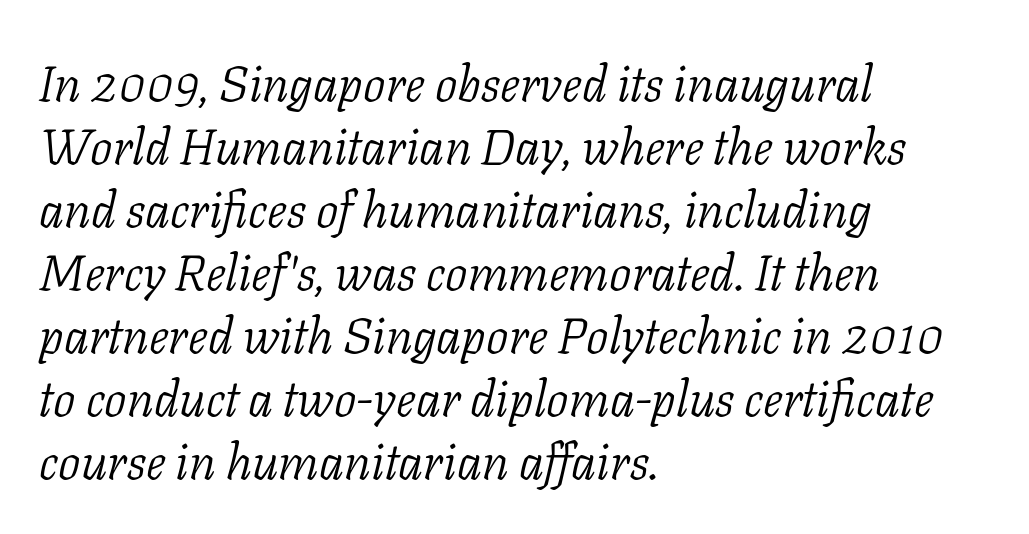
The image shows 50 px light serif type, italic (leaning right); set left-aligned, normal line spacing (1.26x), normal letter spacing, not underlined; low stroke contrast and a medium x-height.
